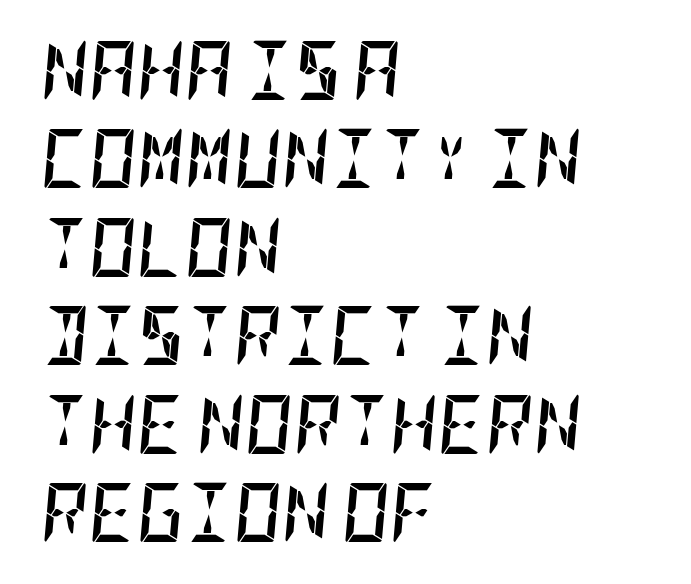
{"italic": "yes", "lean": "right", "slant_degrees": 5, "bold": "yes", "weight": "semibold", "width": "condensed", "stroke_contrast": "low", "x_height": "large", "underline": "no", "align": "left", "line_spacing": "normal", "line_spacing_ratio": 1.5, "letter_spacing": "normal", "letter_spacing_em": 0.0, "glyph_px": 59}
